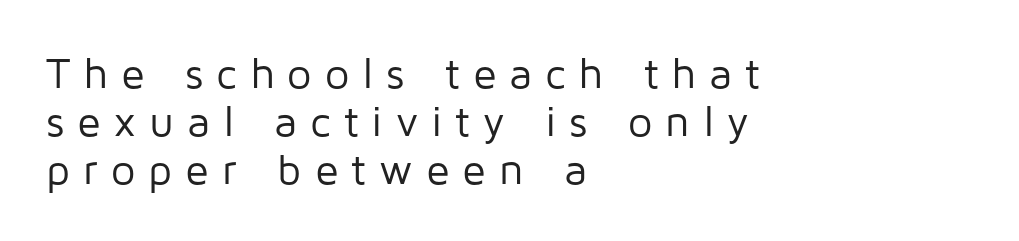
Q: Is the text bold? A: No.
Q: Is the text italic (slanted)? A: No, it is upright.
Q: Is the typeface a serif or a sans-serif typeface? A: Sans-serif.
Q: Is the text underlined? A: No.
Q: How is the paragraph aligned? A: Left-aligned.
Q: Is the spacing between letters normal or unusually wide? A: Unusually wide.
Q: Is the spacing between lines tight, normal or loose? A: Tight.
Q: Width (condensed, normal, or wide)? A: Normal.
Q: Stroke contrast? A: Low.
Q: x-height? A: Medium.
Q: Monospaced? A: No.
